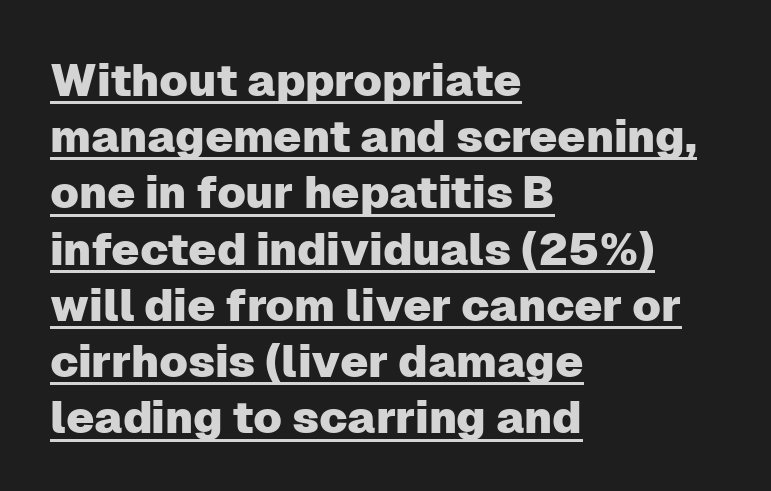
The image shows 45 px sans-serif type, upright; set left-aligned, normal line spacing (1.25x), normal letter spacing, underlined; low stroke contrast and a medium x-height.
